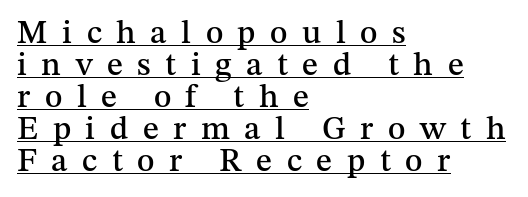
The image shows 33 px serif type, upright; set left-aligned, tight line spacing (0.97x), unusually wide letter spacing (+0.44 em), underlined; medium stroke contrast and a medium x-height.
